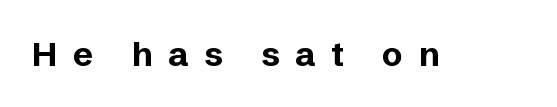
Q: Is the text bold? A: Yes.
Q: Is the text italic (slanted)? A: No, it is upright.
Q: Is the typeface a serif or a sans-serif typeface? A: Sans-serif.
Q: Is the text underlined? A: No.
Q: Is the spacing between letters normal or unusually wide? A: Unusually wide.
Q: Width (condensed, normal, or wide)? A: Normal.
Q: Stroke contrast? A: Low.
Q: x-height? A: Medium.
Q: Monospaced? A: No.
